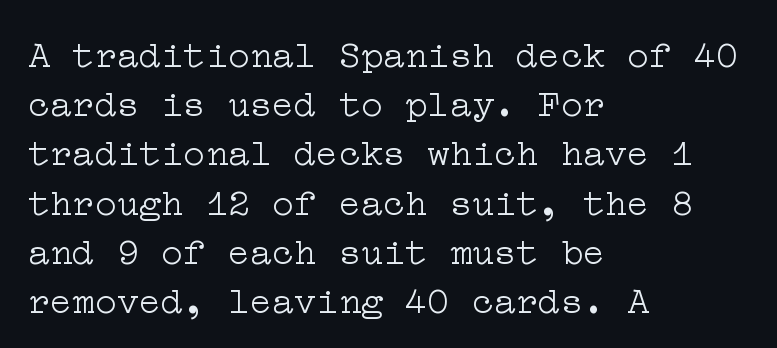
Q: Is the text bold? A: No.
Q: Is the text italic (slanted)? A: No, it is upright.
Q: Is the typeface a serif or a sans-serif typeface? A: Serif.
Q: Is the text underlined? A: No.
Q: How is the paragraph aligned? A: Left-aligned.
Q: Is the spacing between letters normal or unusually wide? A: Normal.
Q: Is the spacing between lines tight, normal or loose? A: Normal.
Q: Width (condensed, normal, or wide)? A: Wide.
Q: Stroke contrast? A: Low.
Q: x-height? A: Medium.
